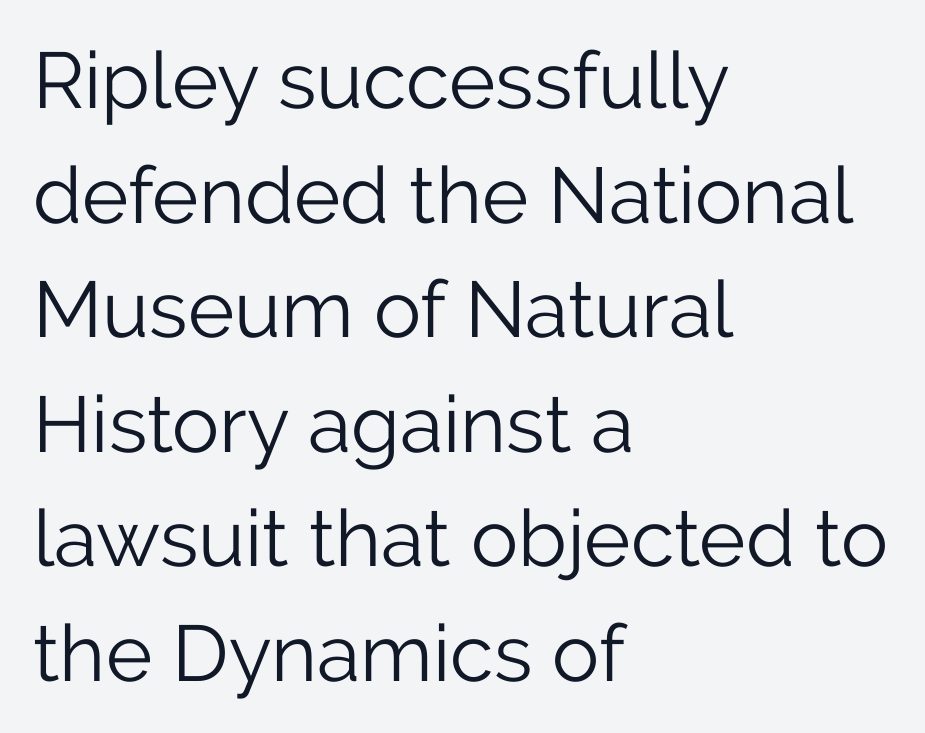
The image shows 79 px light sans-serif type, upright; set left-aligned, normal line spacing (1.45x), normal letter spacing, not underlined; low stroke contrast and a medium x-height.
